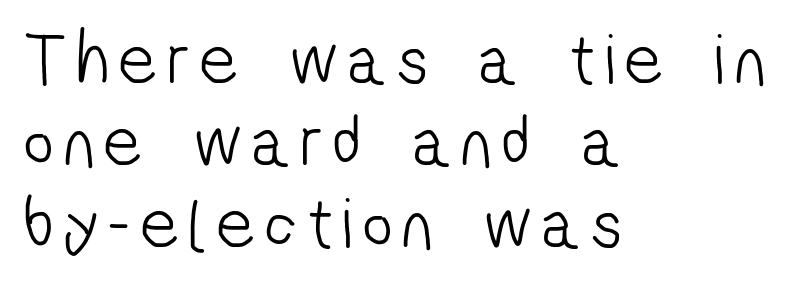
Note the varied advance widths — an 'i' is clearly narrower than an 'm'. One glance says dense: line gaps are narrower than usual. The font family rendered here belongs to the sans-serif group. The rendering anchors every line to the left-hand side. No extra ink here — the face is not bold.
